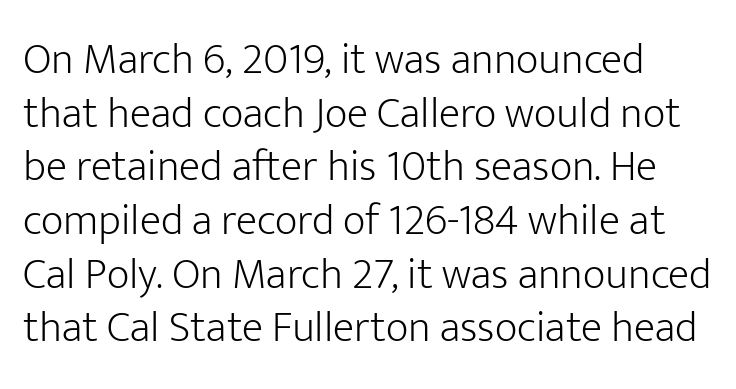
The image shows 44 px light sans-serif type, upright; set line spacing 1.22x, normal letter spacing, not underlined; low stroke contrast and a medium x-height.
